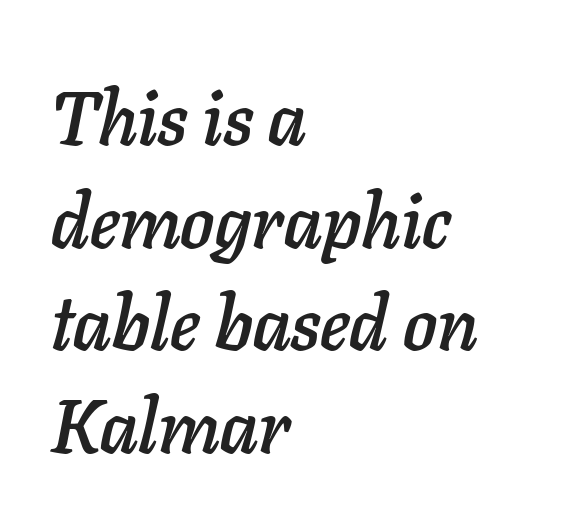
Spacing between characters is what you'd get straight out of the box. The passage is arranged the way most books set body copy — flush left. Posture: slanted. The rendering uses natural spacing where letterforms have individual widths. Underline: absent.
